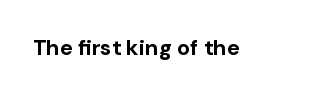
The image shows 22 px bold type, upright; set normal letter spacing, not underlined.
